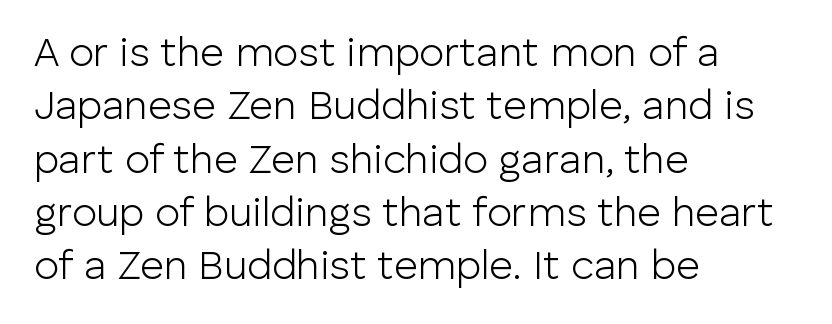
This reads as an unemphasized weight, regular at the heaviest. Notice how the passage keeps a crisp vertical edge on the left only. Evenly set lines give the paragraph a standard silhouette. No extra tracking has been applied to these lines.
